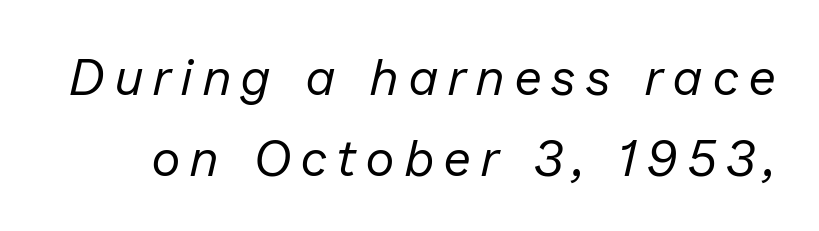
{"italic": "yes", "lean": "right", "slant_degrees": 13, "bold": "no", "weight": "regular", "width": "normal", "stroke_contrast": "low", "x_height": "medium", "monospaced": "no", "underline": "no", "line_spacing": "normal", "line_spacing_ratio": 1.62, "letter_spacing": "wide", "letter_spacing_em": 0.21, "glyph_px": 50}
